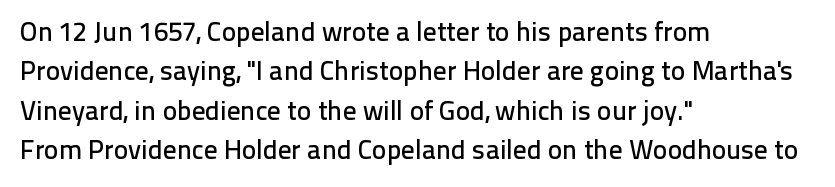
{"italic": "no", "underline": "no", "align": "left", "line_spacing": "normal", "line_spacing_ratio": 1.46, "letter_spacing": "normal", "letter_spacing_em": 0.0, "glyph_px": 27}
